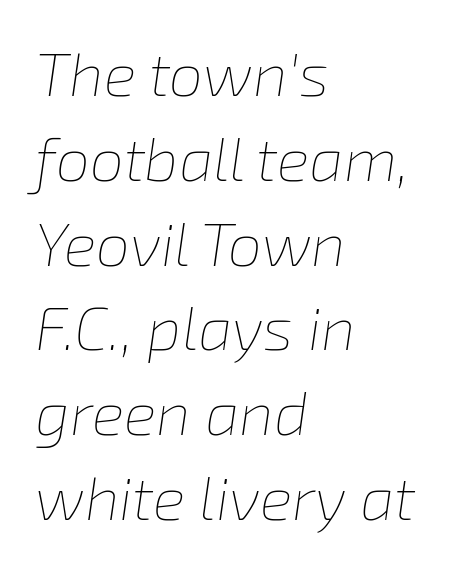
{"italic": "yes", "lean": "right", "slant_degrees": 8, "bold": "no", "weight": "thin", "width": "normal", "stroke_contrast": "low", "x_height": "medium", "monospaced": "no", "underline": "no", "align": "left", "line_spacing": "normal", "line_spacing_ratio": 1.39, "letter_spacing": "normal", "letter_spacing_em": 0.0, "glyph_px": 61}
